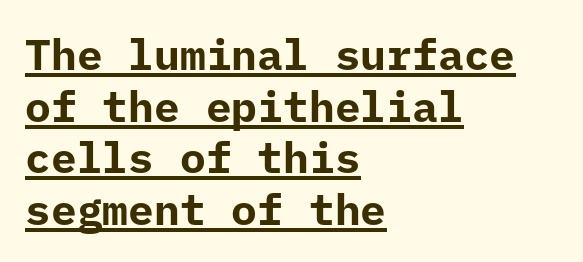
Looks like terminal output: every glyph gets an equal slot. Caption: bold face, heavy strokes. Horizontal alignment here is leftward, the default for most running prose. Is this a sans? Yes — the strokes have no serifs. Words appear dense and cohesive because spacing is normal. This rendering features underlined lettering.
